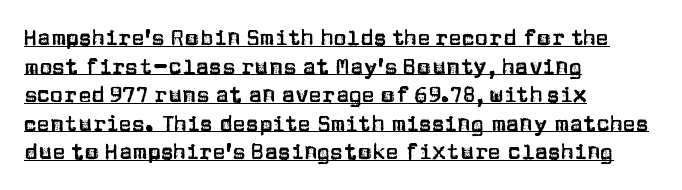
Q: Is the text italic (slanted)? A: No, it is upright.
Q: Is the text underlined? A: Yes.
Q: How is the paragraph aligned? A: Left-aligned.
Q: Is the spacing between letters normal or unusually wide? A: Normal.
Q: Is the spacing between lines tight, normal or loose? A: Normal.
